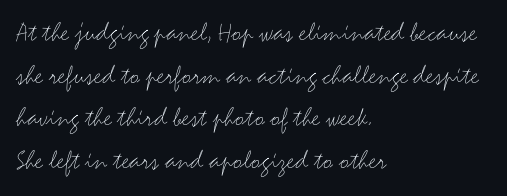
Spacing verdict: proportional, widths tailored to each character. A bare baseline throughout the passage. Stroke terminals: plain, sans-serif. The font is comparable to plain body text, perhaps lighter.
